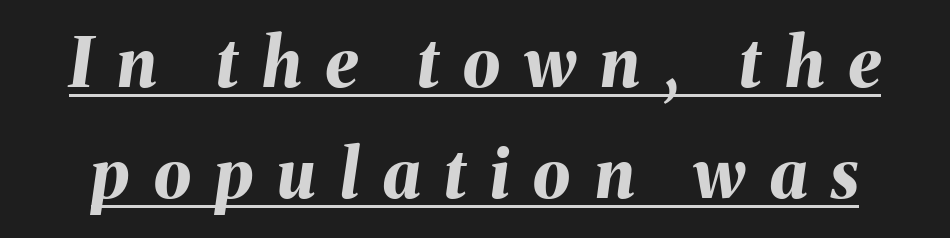
The image shows 67 px bold type, italic (leaning right); set normal line spacing (1.65x), unusually wide letter spacing (+0.36 em), underlined; medium stroke contrast and a medium x-height.
